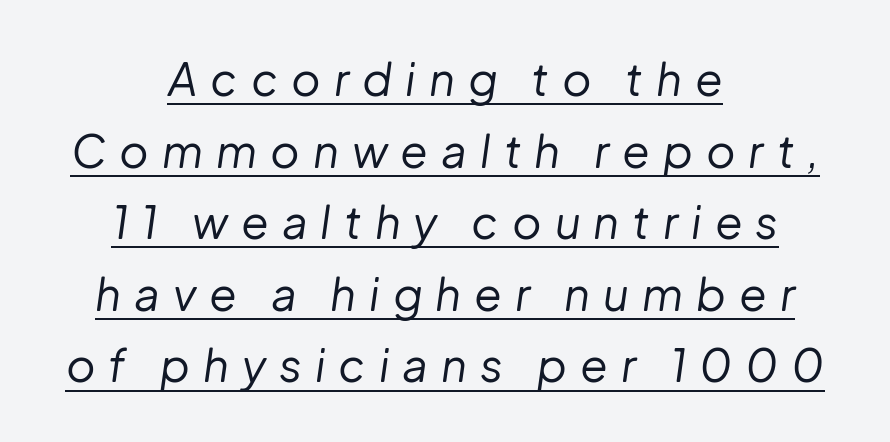
Q: Is the text bold? A: No.
Q: Is the text italic (slanted)? A: Yes, it leans right by about 8 degrees.
Q: Is the text underlined? A: Yes.
Q: How is the paragraph aligned? A: Centered.
Q: Is the spacing between letters normal or unusually wide? A: Unusually wide.
Q: Is the spacing between lines tight, normal or loose? A: Normal.
Q: Width (condensed, normal, or wide)? A: Normal.
Q: Stroke contrast? A: Low.
Q: x-height? A: Medium.
Q: Monospaced? A: No.
